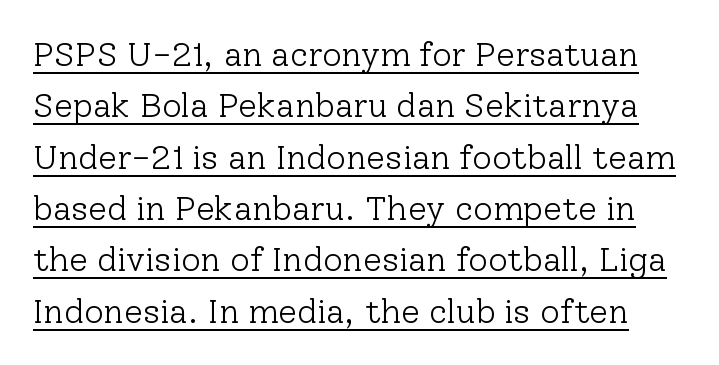
Q: Is the text bold? A: No.
Q: Is the text italic (slanted)? A: No, it is upright.
Q: Is the typeface a serif or a sans-serif typeface? A: Serif.
Q: Is the text underlined? A: Yes.
Q: Is the spacing between letters normal or unusually wide? A: Normal.
Q: Is the spacing between lines tight, normal or loose? A: Normal.
Q: Width (condensed, normal, or wide)? A: Normal.
Q: Stroke contrast? A: Low.
Q: x-height? A: Medium.
Q: Monospaced? A: No.
